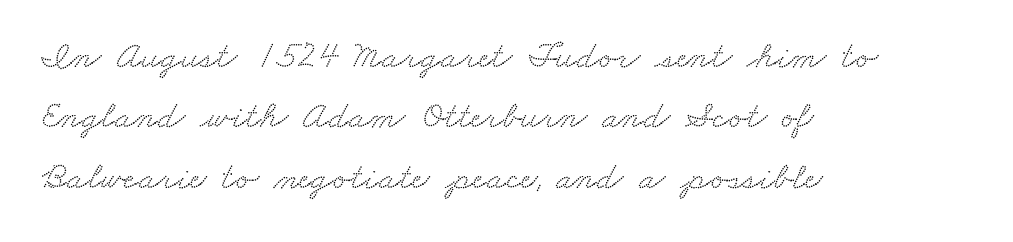
The rendering keeps characters at their native spacing. Leading: standard. The words here are not underlined. Character widths vary here, with narrow letters taking less room than wide ones. The font family rendered here belongs to the serif group. Notice how the passage keeps a crisp vertical edge on the left only.
